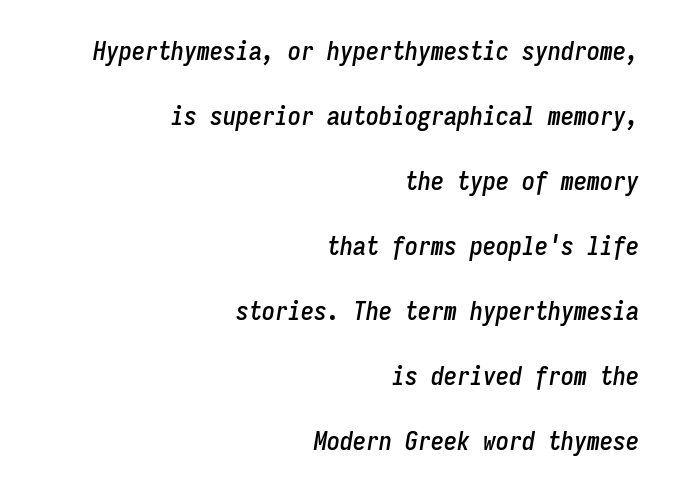
Students, note that the glyphs here touch the page at normal intervals. Is the type slanted? Yes — the strokes lean at a clear angle. The string is rendered with underlining switched off. Horizontally, the lines are justified to the trailing edge only. The passage shown stacks its lines with a broad gap.
